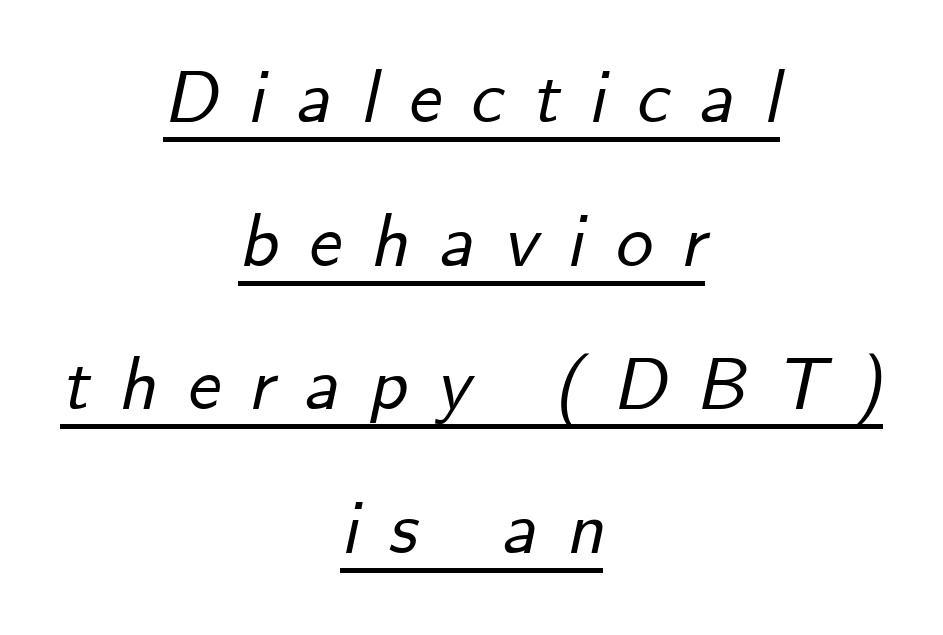
The passage shown is typed in a proportional face where columns would drift. This is underlined copy, the kind a proofreader might mark for attention. Neither beginnings nor endings align; midpoints do. Successive baselines arrive slowly, with a big drop between each. Characters are canted at an angle relative to the baseline's perpendicular.
